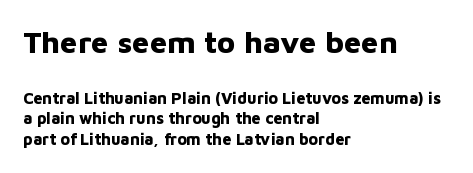
Q: Is the text bold? A: Yes.
Q: Is the text italic (slanted)? A: No, it is upright.
Q: Is the typeface a serif or a sans-serif typeface? A: Sans-serif.
Q: Is the text underlined? A: No.
Q: How is the paragraph aligned? A: Left-aligned.
Q: Is the spacing between letters normal or unusually wide? A: Normal.
Q: Is the spacing between lines tight, normal or loose? A: Normal.
Q: Which block of text is set in a larger size, the first (top) or the second (bottom)? A: The first (top) one.
Q: Width (condensed, normal, or wide)? A: Normal.
Q: Stroke contrast? A: Low.
Q: x-height? A: Medium.
Q: Monospaced? A: No.
